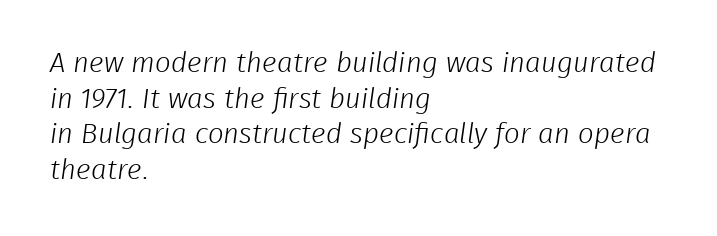
The image shows 28 px light sans-serif type; set left-aligned, normal line spacing (1.27x), normal letter spacing, not underlined; low stroke contrast and a medium x-height.
